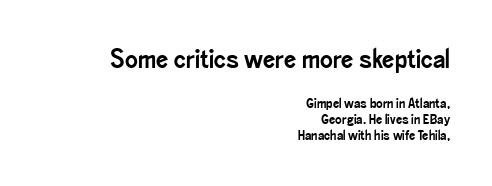
The lines in this sample share a right terminus and differ only in where they begin. Descender tails drop into unmarked territory. Vertically, the passage feels compressed, each row crowding the next. In terms of posture, this sample is upright.
